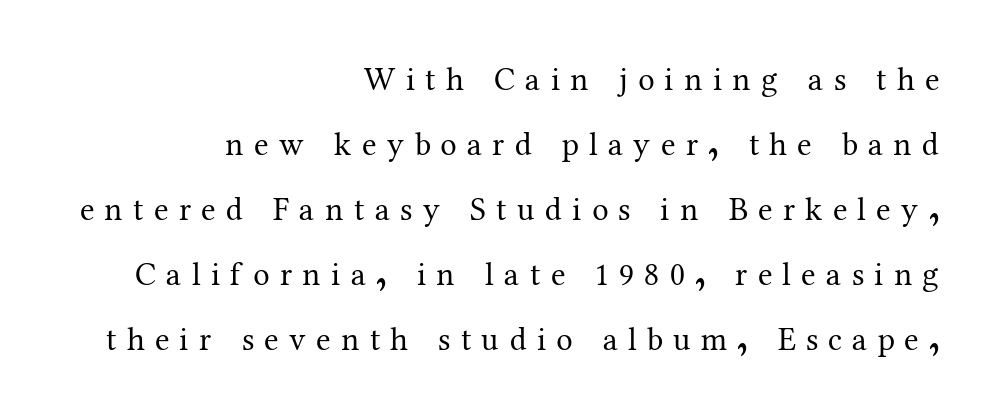
{"serif": "yes", "italic": "no", "bold": "no", "weight": "regular", "width": "normal", "stroke_contrast": "medium", "x_height": "medium", "monospaced": "no", "underline": "no", "align": "right", "line_spacing": "loose", "line_spacing_ratio": 1.97, "letter_spacing": "wide", "letter_spacing_em": 0.31, "glyph_px": 33}
